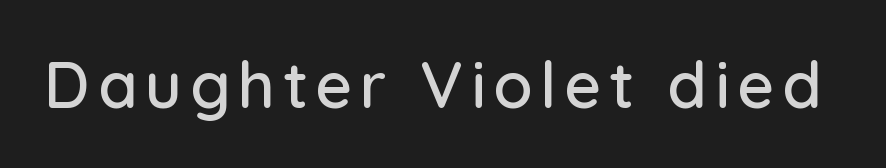
{"serif": "no", "italic": "no", "width": "normal", "stroke_contrast": "low", "x_height": "medium", "monospaced": "no", "underline": "no", "glyph_px": 64}
